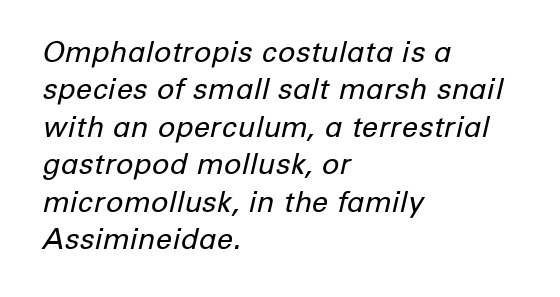
Q: Is the text bold? A: No.
Q: Is the text italic (slanted)? A: Yes, it leans right by about 12 degrees.
Q: Is the text underlined? A: No.
Q: How is the paragraph aligned? A: Left-aligned.
Q: Is the spacing between letters normal or unusually wide? A: Normal.
Q: Is the spacing between lines tight, normal or loose? A: Normal.
Q: Width (condensed, normal, or wide)? A: Normal.
Q: Stroke contrast? A: Low.
Q: x-height? A: Medium.
Q: Monospaced? A: No.
